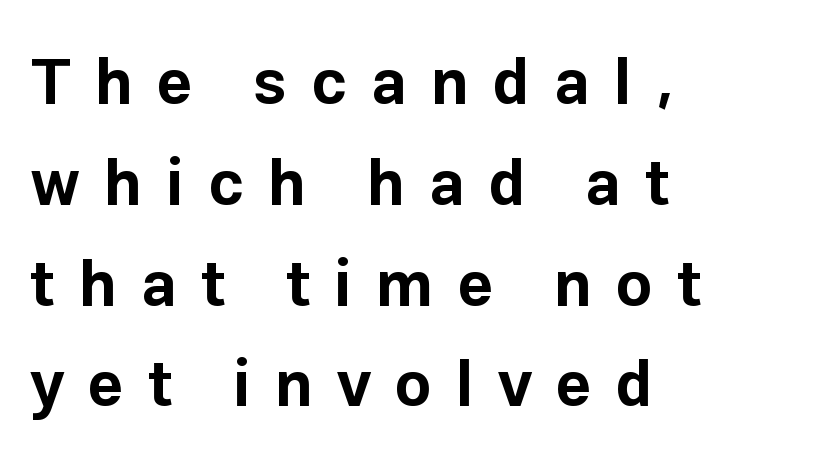
{"serif": "no", "italic": "no", "bold": "yes", "weight": "bold", "width": "normal", "stroke_contrast": "low", "x_height": "medium", "monospaced": "no", "underline": "no", "align": "left", "line_spacing": "normal", "line_spacing_ratio": 1.6, "letter_spacing": "wide", "letter_spacing_em": 0.38, "glyph_px": 63}
